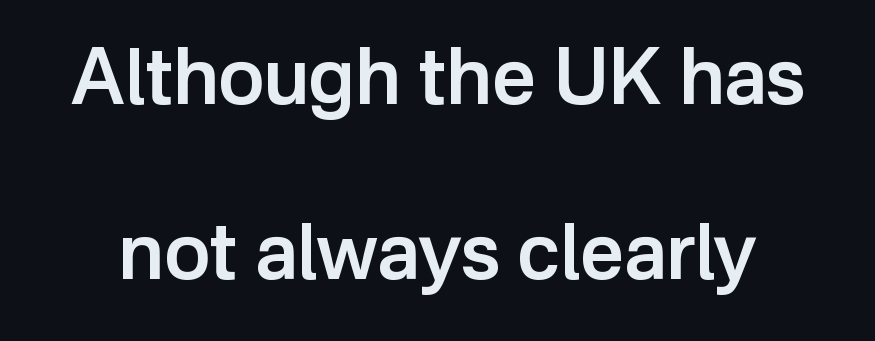
Q: Is the text bold? A: Semi-bold.
Q: Is the text italic (slanted)? A: No, it is upright.
Q: Is the typeface a serif or a sans-serif typeface? A: Sans-serif.
Q: Is the text underlined? A: No.
Q: Is the spacing between letters normal or unusually wide? A: Normal.
Q: Is the spacing between lines tight, normal or loose? A: Loose.
Q: Width (condensed, normal, or wide)? A: Normal.
Q: Stroke contrast? A: Low.
Q: x-height? A: Medium.
Q: Monospaced? A: No.
